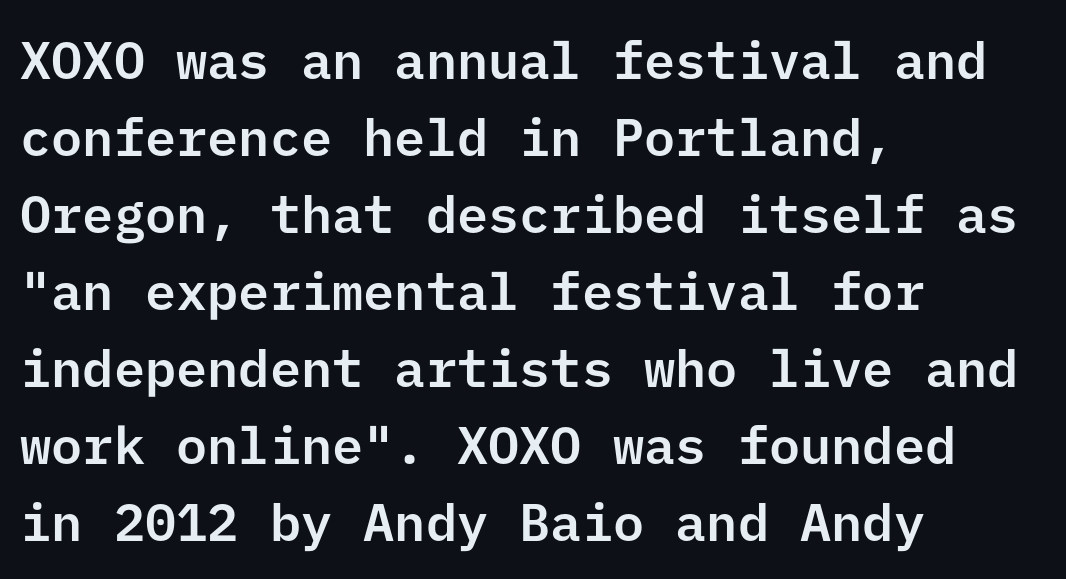
A student would call this left alignment; a typographer would say flush left, rag right. Characters remain perfectly vertical along every line. The horizontal fit of the characters is conventional and even. Does the type have serifs? No, each stem ends abruptly.
